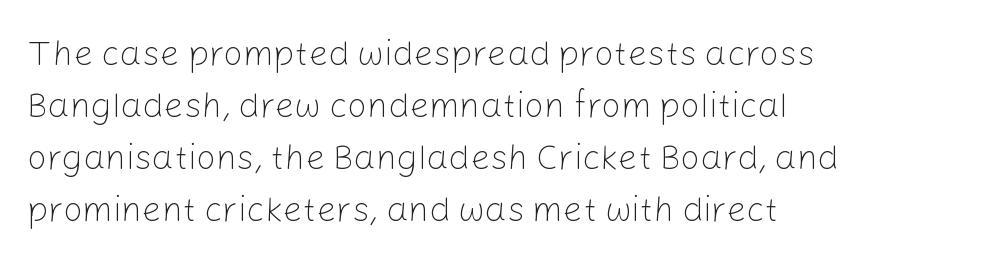
{"serif": "no", "italic": "no", "bold": "no", "weight": "light", "width": "normal", "stroke_contrast": "low", "x_height": "medium", "monospaced": "no", "underline": "no", "align": "left", "line_spacing": "normal", "line_spacing_ratio": 1.49, "letter_spacing": "normal", "letter_spacing_em": 0.0, "glyph_px": 35}
